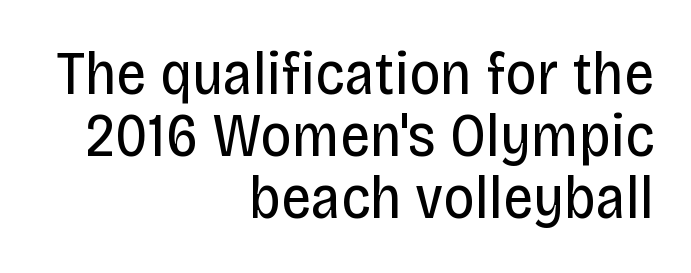
These lines keep a tight, regular rhythm from letter to letter. This sample has the flowing, uneven cadence of proportional lettering. Underlining? Definitely not there. Characters remain perfectly vertical along every line. Horizontal bands of white between lines are thin slivers.
